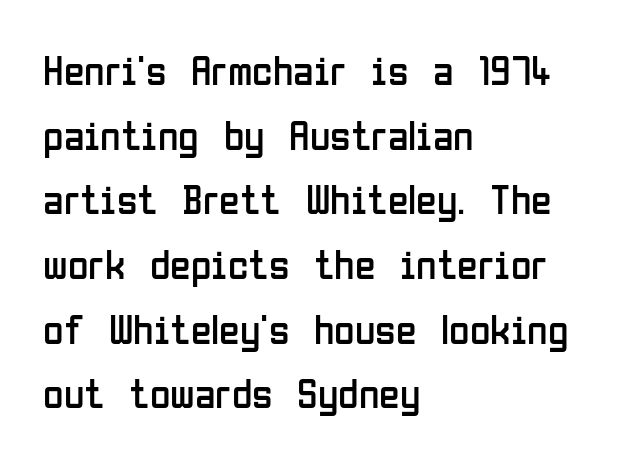
Q: Is the text bold? A: No.
Q: Is the text italic (slanted)? A: No, it is upright.
Q: Is the typeface a serif or a sans-serif typeface? A: Sans-serif.
Q: Is the text underlined? A: No.
Q: How is the paragraph aligned? A: Left-aligned.
Q: Is the spacing between letters normal or unusually wide? A: Normal.
Q: Is the spacing between lines tight, normal or loose? A: Normal.
Q: Width (condensed, normal, or wide)? A: Condensed.
Q: Stroke contrast? A: Low.
Q: x-height? A: Medium.
Q: Monospaced? A: No.
